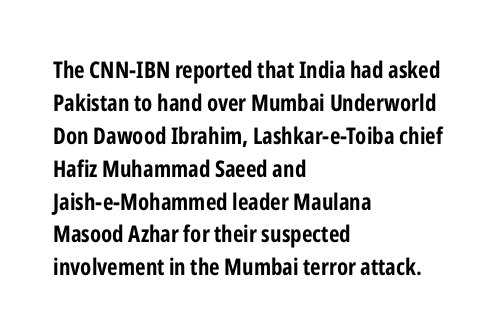
The gaps between neighbouring characters are ordinary and unremarkable. A dark, heavy texture on the line: the type is bold. Leftover space on each line is placed entirely after the last word. Reading down the column, the eye jumps a familiar distance to each next line. This is the regular roman posture of the typeface.
